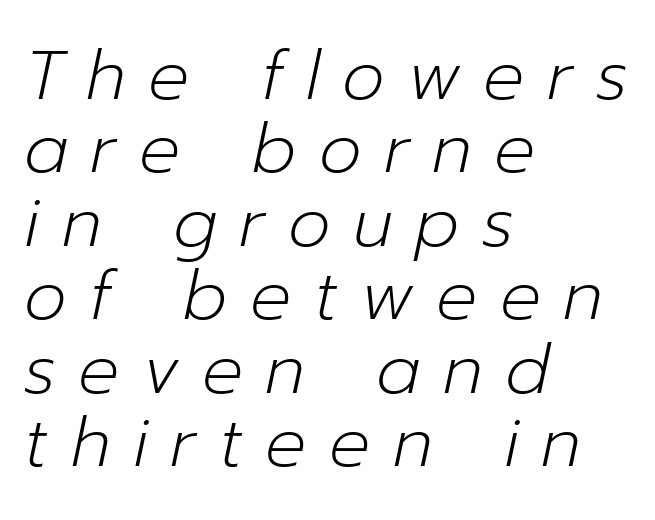
Q: Is the text bold? A: No.
Q: Is the text italic (slanted)? A: Yes, it leans right by about 12 degrees.
Q: Is the text underlined? A: No.
Q: How is the paragraph aligned? A: Left-aligned.
Q: Is the spacing between letters normal or unusually wide? A: Unusually wide.
Q: Is the spacing between lines tight, normal or loose? A: Tight.
Q: Width (condensed, normal, or wide)? A: Normal.
Q: Stroke contrast? A: Low.
Q: x-height? A: Medium.
Q: Monospaced? A: No.
